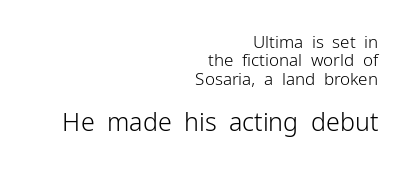
The image shows 25 px text type, upright; set right-aligned, tight line spacing (1.08x), normal letter spacing, not underlined; the second (bottom) block is 1.47x larger.
